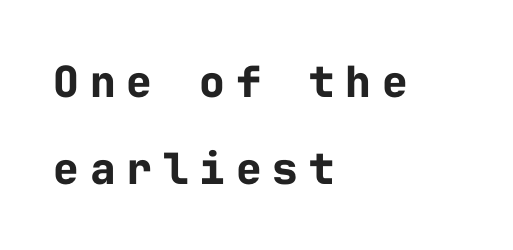
{"serif": "no", "italic": "no", "bold": "yes", "weight": "bold", "width": "normal", "stroke_contrast": "low", "x_height": "medium", "monospaced": "yes", "underline": "no", "align": "left", "line_spacing": "loose", "line_spacing_ratio": 2.02, "letter_spacing": "wide", "letter_spacing_em": 0.25, "glyph_px": 43}
